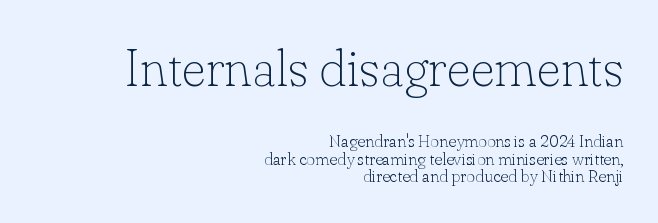
Serifs: yes, visible at the terminals of the letterforms. The lettering holds an erect, upright posture throughout. The letters advance in unequal steps, a hallmark of proportional type. This block would grow much taller if given ordinary leading; it's compressed now.
